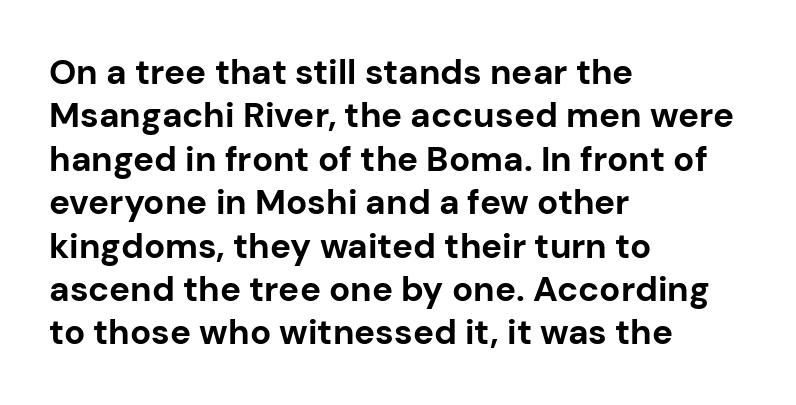
{"serif": "no", "italic": "no", "bold": "yes", "weight": "bold", "width": "normal", "stroke_contrast": "low", "x_height": "medium", "monospaced": "no", "underline": "no", "align": "left", "line_spacing_ratio": 1.24, "letter_spacing": "normal", "letter_spacing_em": 0.0, "glyph_px": 35}
